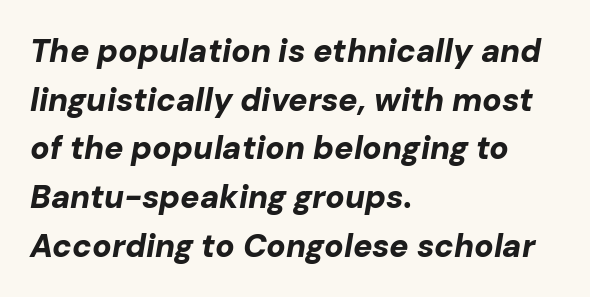
What's the leading like? Ordinary, nothing unusual. Beneath every word, the page is bare. Designer's note — italics engaged. You could not count columns in this text — the font is proportionally spaced. A full-strength bold gives these letters their thick strokes.
